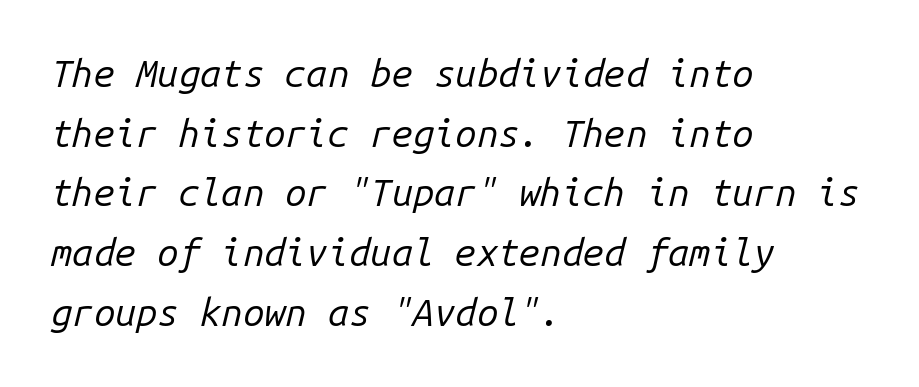
The image shows 38 px regular-weight type, italic (leaning right), monospaced; set left-aligned, normal line spacing (1.57x), normal letter spacing, not underlined; low stroke contrast and a medium x-height.
